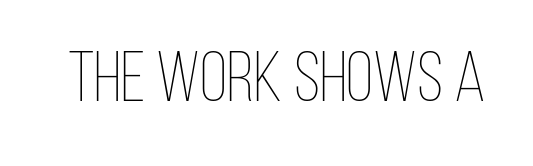
The image shows 71 px thin, condensed type, upright; set normal letter spacing, not underlined; low stroke contrast and a large x-height.
